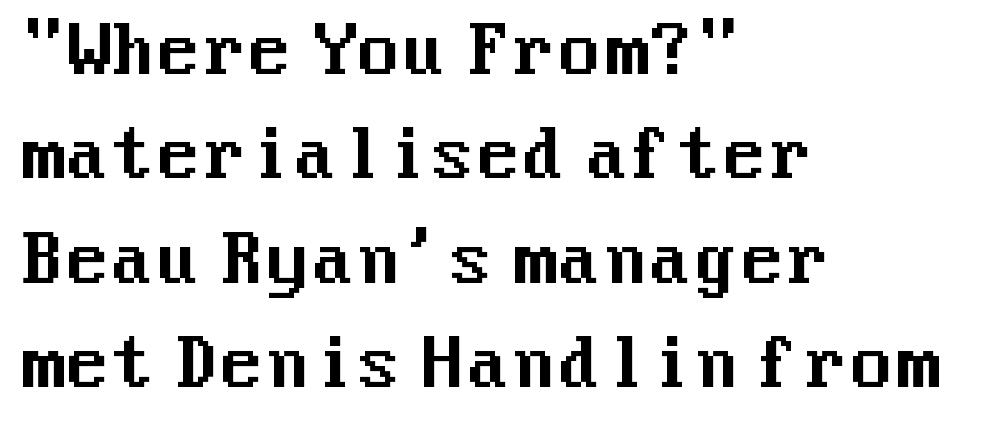
Q: Is the text italic (slanted)? A: No, it is upright.
Q: Is the typeface a serif or a sans-serif typeface? A: Sans-serif.
Q: Is the text underlined? A: No.
Q: How is the paragraph aligned? A: Left-aligned.
Q: Is the spacing between letters normal or unusually wide? A: Normal.
Q: Is the spacing between lines tight, normal or loose? A: Normal.
Q: Width (condensed, normal, or wide)? A: Normal.
Q: Stroke contrast? A: Medium.
Q: x-height? A: Medium.
